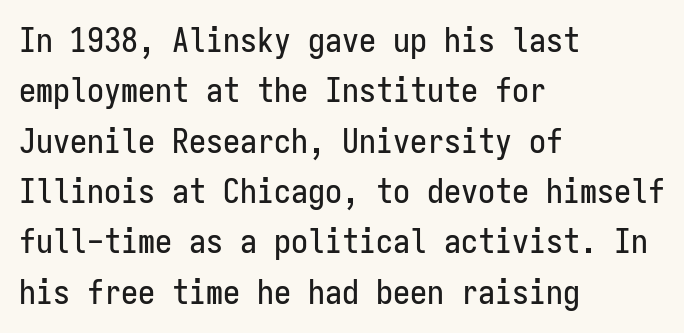
{"serif": "no", "italic": "no", "width": "condensed", "stroke_contrast": "low", "x_height": "medium", "monospaced": "yes", "underline": "no", "align": "left", "line_spacing": "normal", "line_spacing_ratio": 1.48, "letter_spacing": "normal", "letter_spacing_em": 0.0, "glyph_px": 34}
